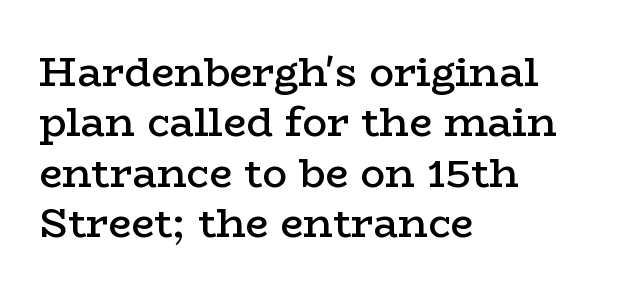
Q: Is the text bold? A: Semi-bold.
Q: Is the text italic (slanted)? A: No, it is upright.
Q: Is the typeface a serif or a sans-serif typeface? A: Serif.
Q: Is the text underlined? A: No.
Q: How is the paragraph aligned? A: Left-aligned.
Q: Is the spacing between letters normal or unusually wide? A: Normal.
Q: Width (condensed, normal, or wide)? A: Wide.
Q: Stroke contrast? A: Low.
Q: x-height? A: Medium.
Q: Monospaced? A: No.
